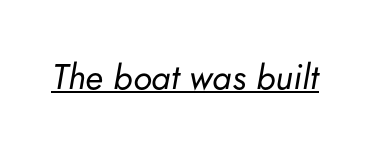
{"italic": "yes", "lean": "right", "slant_degrees": 5, "bold": "no", "weight": "regular", "width": "normal", "stroke_contrast": "low", "x_height": "small", "monospaced": "no", "underline": "yes", "letter_spacing": "normal", "letter_spacing_em": 0.0, "glyph_px": 35}
